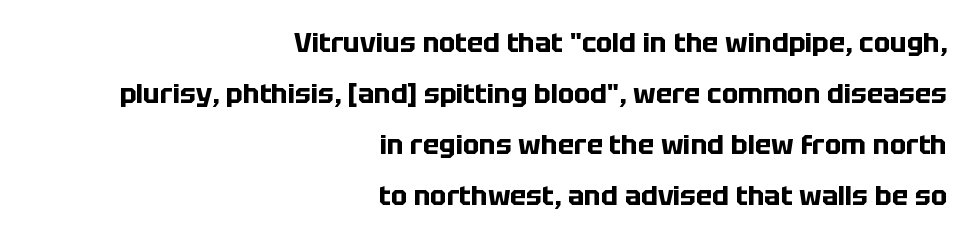
The image shows 27 px bold type, upright; set right-aligned, line spacing 1.89x, normal letter spacing, not underlined.
